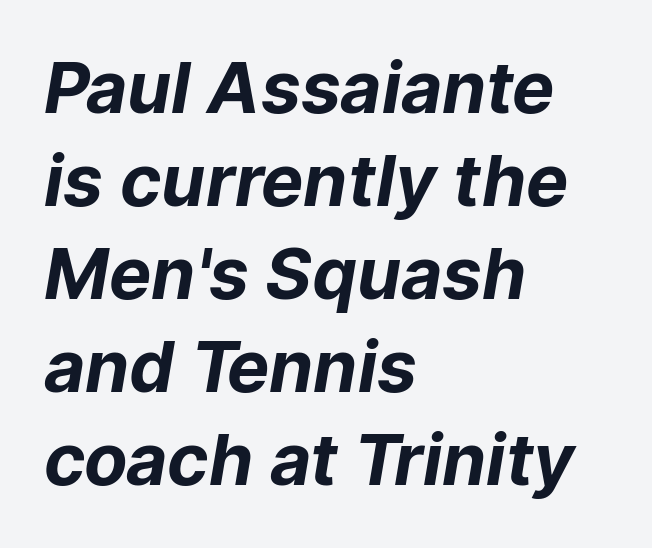
Q: Is the text bold? A: Yes.
Q: Is the typeface a serif or a sans-serif typeface? A: Sans-serif.
Q: Is the text underlined? A: No.
Q: How is the paragraph aligned? A: Left-aligned.
Q: Is the spacing between letters normal or unusually wide? A: Normal.
Q: Is the spacing between lines tight, normal or loose? A: Normal.
Q: Width (condensed, normal, or wide)? A: Normal.
Q: Stroke contrast? A: Low.
Q: x-height? A: Medium.
Q: Monospaced? A: No.
